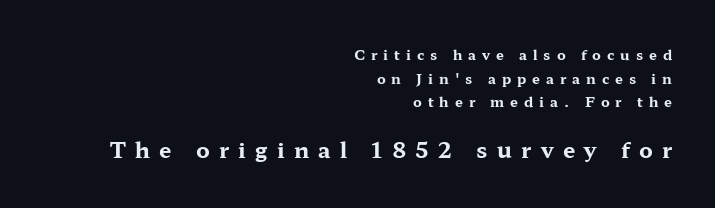
Upright lettering throughout. The space between consecutive lines is moderate. Heft: maximum for text — a bold. Every row of glyphs terminates at an identical x-position on the right.
